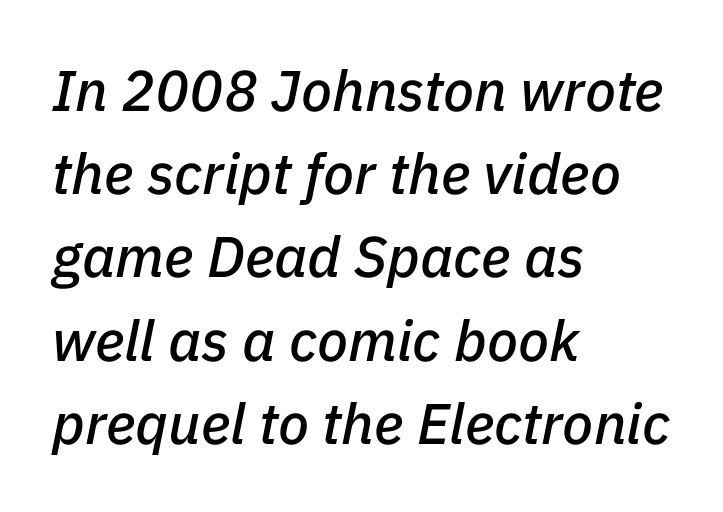
Underline: absent. Tracking here is standard; glyphs follow each other at the usual distance. The ragged edge is on the right, which tells us the setting is flush left. The letters advance in unequal steps, a hallmark of proportional type. When letters slant like this, we call the style italic. A typesetter would call this leading conventional body-copy spacing.
